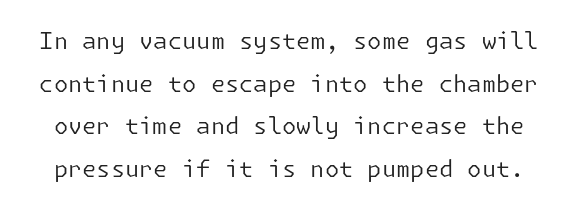
A clean baseline with only descenders dipping below it. Words appear dense and cohesive because spacing is normal. This sample uses an upright cut, with every glyph sitting square on the baseline. This is not heavy type; no bold has been used.
